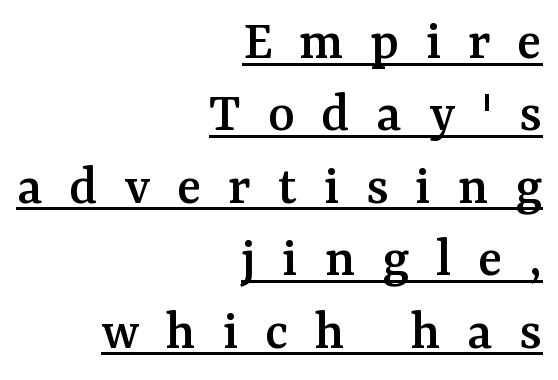
The tracking jumps out immediately: characters are airy and widely separated. Whoever set this chose a conventional vertical rhythm. The passage shown is underscored from start to finish. The type family on display is of the serif kind. Here the designer chose a conventional face with non-uniform glyph widths. In CSS terms this would be text-align: right.
